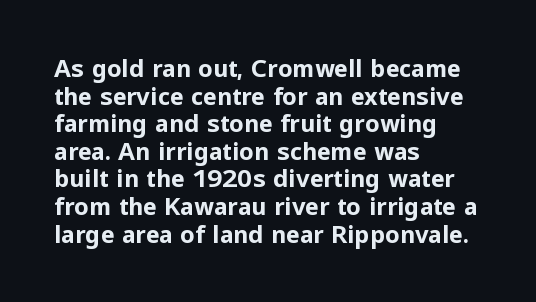
The letters stand upright; this is a roman face. Each word holds together tightly as a unit, with standard inter-letter gaps. Underline: absent. Notice how thick the strokes are: this is what a full bold looks like. The setting favours the left margin, as ordinary paragraphs usually do.
